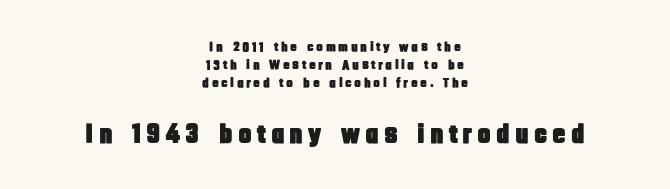
{"serif": "no", "italic": "no", "width": "condensed", "stroke_contrast": "low", "x_height": "large", "monospaced": "no", "underline": "no", "align": "center", "line_spacing": "normal", "line_spacing_ratio": 1.29, "larger_block": "second", "size_ratio": 2.0, "glyph_px": 28}
